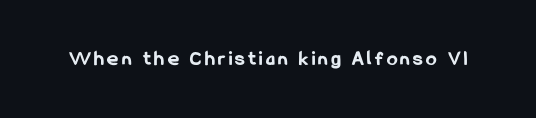
Q: Is the text bold? A: Yes.
Q: Is the text italic (slanted)? A: No, it is upright.
Q: Is the text underlined? A: No.
